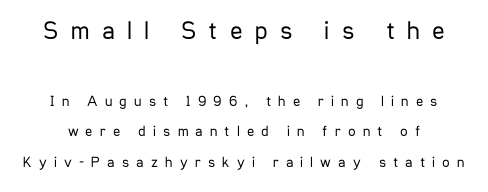
Q: Is the text bold? A: No.
Q: Is the text italic (slanted)? A: No, it is upright.
Q: Is the text underlined? A: No.
Q: Is the spacing between letters normal or unusually wide? A: Unusually wide.
Q: Is the spacing between lines tight, normal or loose? A: Loose.
Q: Which block of text is set in a larger size, the first (top) or the second (bottom)? A: The first (top) one.
